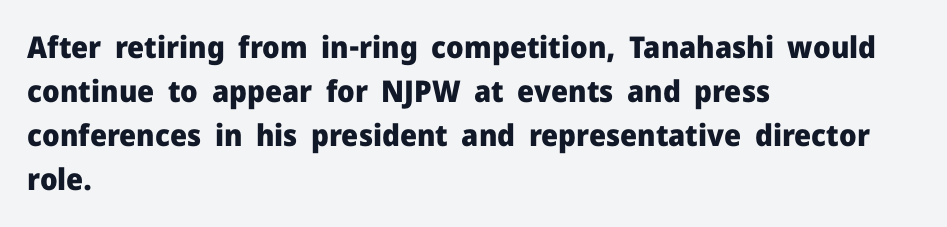
The image shows 30 px heavy sans-serif type, upright; set left-aligned, normal line spacing (1.47x), normal letter spacing, not underlined; low stroke contrast and a medium x-height.
